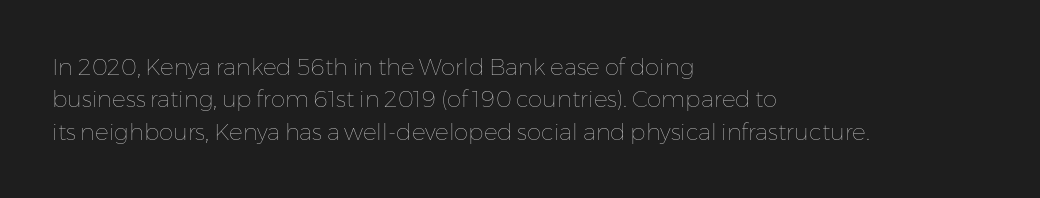
Q: Is the text bold? A: No.
Q: Is the text italic (slanted)? A: No, it is upright.
Q: Is the text underlined? A: No.
Q: How is the paragraph aligned? A: Left-aligned.
Q: Is the spacing between letters normal or unusually wide? A: Normal.
Q: Is the spacing between lines tight, normal or loose? A: Normal.
